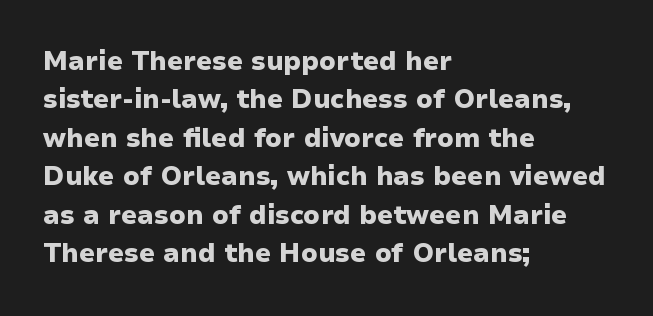
A typesetter would mark this as roman, not italic. Rule under the text: the space is simply empty. Layout note: lines flush left. The designer left line spacing at the default. What weight is shown? A full bold with thick strokes. This sample uses plain, unmodified letter spacing.
